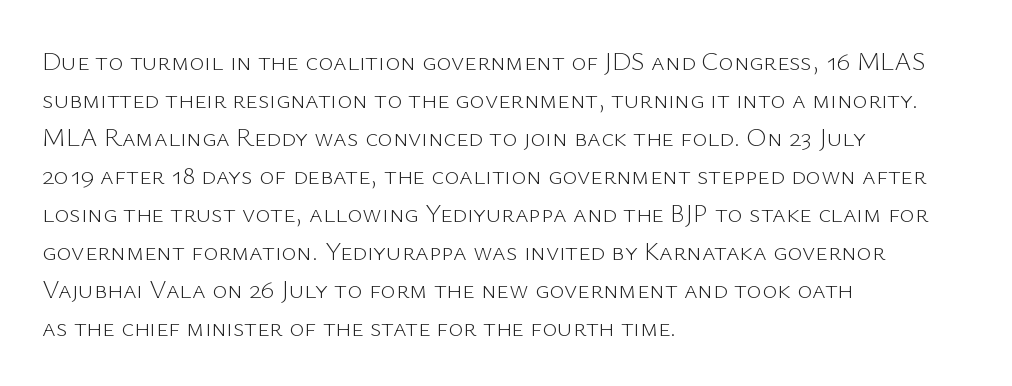
Q: Is the text bold? A: No.
Q: Is the text italic (slanted)? A: No, it is upright.
Q: Is the text underlined? A: No.
Q: How is the paragraph aligned? A: Left-aligned.
Q: Is the spacing between letters normal or unusually wide? A: Normal.
Q: Is the spacing between lines tight, normal or loose? A: Normal.
